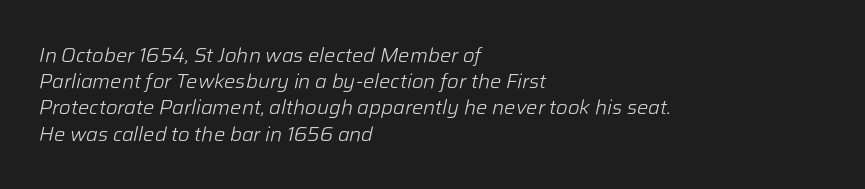
The face used here is rendered with its standard letterfit. Is the type heavy? It reads as light-to-regular instead. Clear beneath every line of the passage. The compositor pushed each line to the left boundary. Each new line begins a customary step beneath the previous one. There's an unmistakable incline to the writing here.
